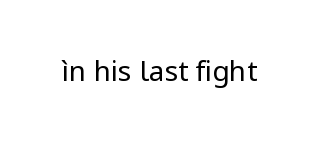
The image shows 28 px regular-weight sans-serif type, upright; set normal letter spacing, not underlined; low stroke contrast and a medium x-height.
